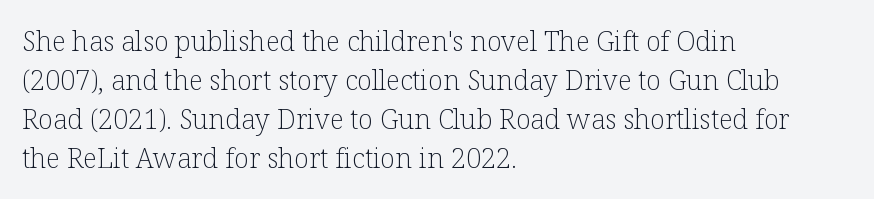
{"italic": "no", "bold": "no", "underline": "no", "align": "left", "line_spacing": "normal", "line_spacing_ratio": 1.45, "letter_spacing": "normal", "letter_spacing_em": 0.0, "glyph_px": 27}
